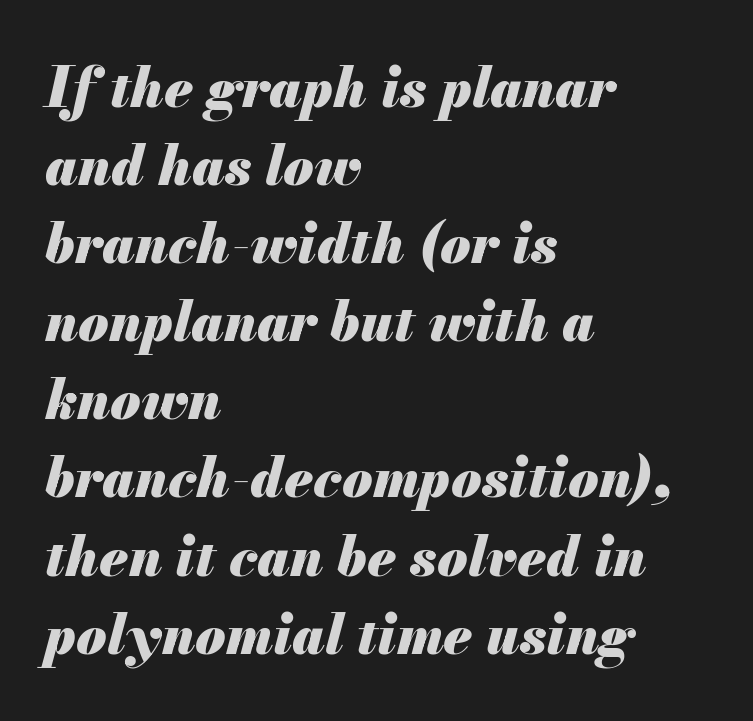
The image shows 55 px heavy type, italic (leaning right); set left-aligned, normal line spacing (1.42x), normal letter spacing, not underlined; medium stroke contrast and a small x-height.
